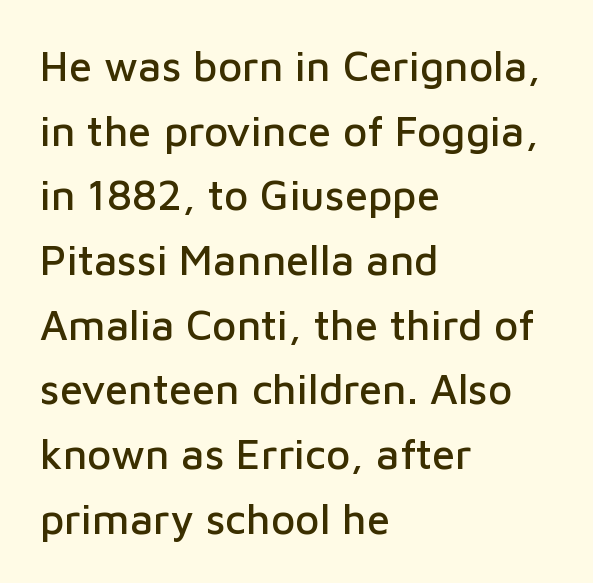
{"serif": "no", "italic": "no", "width": "normal", "stroke_contrast": "low", "x_height": "medium", "monospaced": "no", "underline": "no", "align": "left", "line_spacing": "normal", "line_spacing_ratio": 1.54, "letter_spacing": "normal", "letter_spacing_em": 0.0, "glyph_px": 42}
